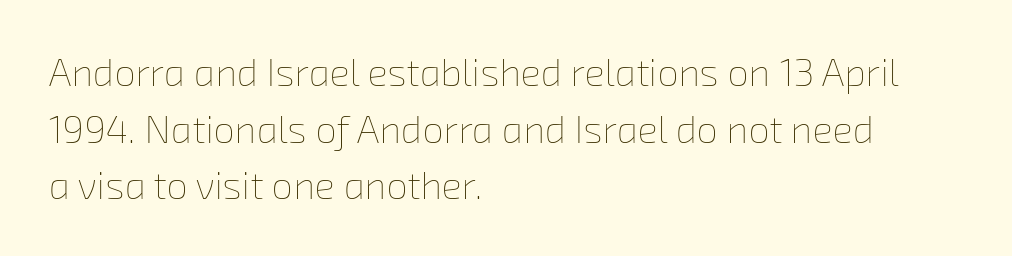
Q: Is the text bold? A: No.
Q: Is the text underlined? A: No.
Q: How is the paragraph aligned? A: Left-aligned.
Q: Is the spacing between letters normal or unusually wide? A: Normal.
Q: Is the spacing between lines tight, normal or loose? A: Normal.
Q: Width (condensed, normal, or wide)? A: Normal.
Q: Stroke contrast? A: Low.
Q: x-height? A: Medium.
Q: Monospaced? A: No.
